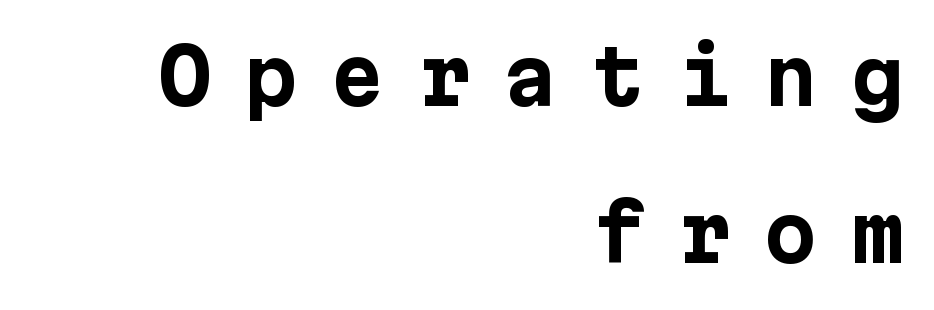
{"serif": "no", "italic": "no", "bold": "yes", "weight": "bold", "width": "normal", "stroke_contrast": "low", "x_height": "medium", "underline": "no", "align": "right", "line_spacing": "loose", "line_spacing_ratio": 2.07, "letter_spacing": "wide", "letter_spacing_em": 0.44, "glyph_px": 76}
